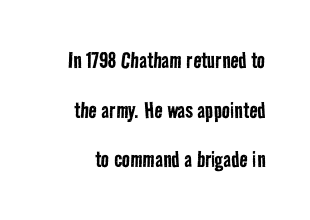
Descenders are the only things crossing below the line. Compared with a typical body face, this is equally light or lighter still. The line texture is even and compact thanks to regular tracking.
